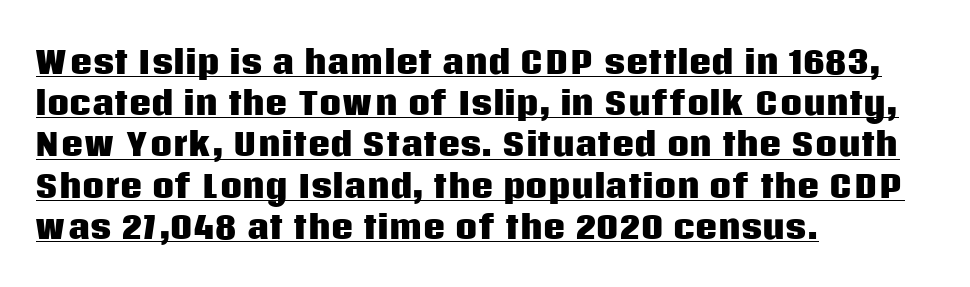
Q: Is the text bold? A: Yes.
Q: Is the text italic (slanted)? A: No, it is upright.
Q: Is the typeface a serif or a sans-serif typeface? A: Sans-serif.
Q: Is the text underlined? A: Yes.
Q: How is the paragraph aligned? A: Left-aligned.
Q: Is the spacing between letters normal or unusually wide? A: Normal.
Q: Is the spacing between lines tight, normal or loose? A: Normal.
Q: Width (condensed, normal, or wide)? A: Normal.
Q: Stroke contrast? A: Low.
Q: x-height? A: Large.
Q: Monospaced? A: No.
